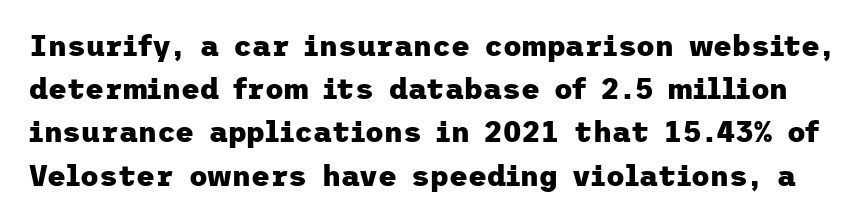
What kind of face is this? One without serifs — a sans. Set as a true bold cut, around the 700 mark. Leading: standard. Inter-character spacing is left at the font's built-in metrics. The foot of each line stays bare and open.
